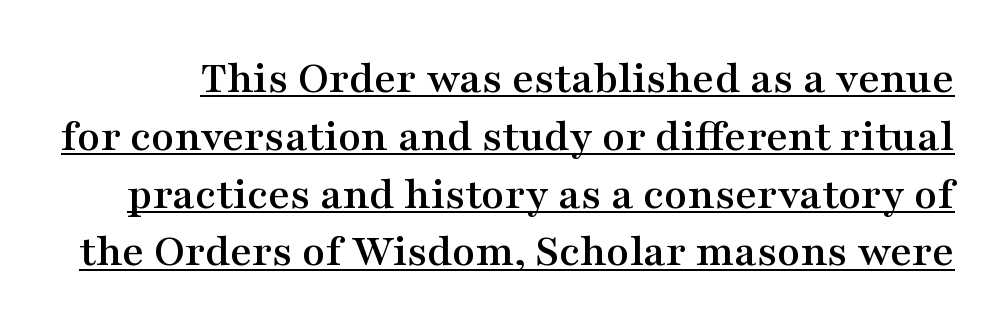
The image shows 47 px wide serif type, upright; set line spacing 1.23x, normal letter spacing, underlined; medium stroke contrast and a medium x-height.
